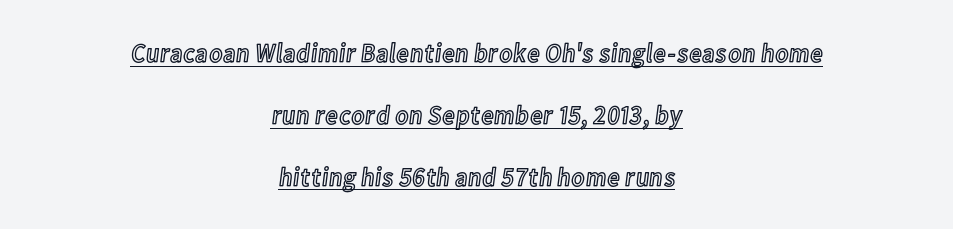
Q: Is the text italic (slanted)? A: Yes.
Q: Is the text underlined? A: Yes.
Q: How is the paragraph aligned? A: Centered.
Q: Is the spacing between letters normal or unusually wide? A: Normal.
Q: Is the spacing between lines tight, normal or loose? A: Loose.
